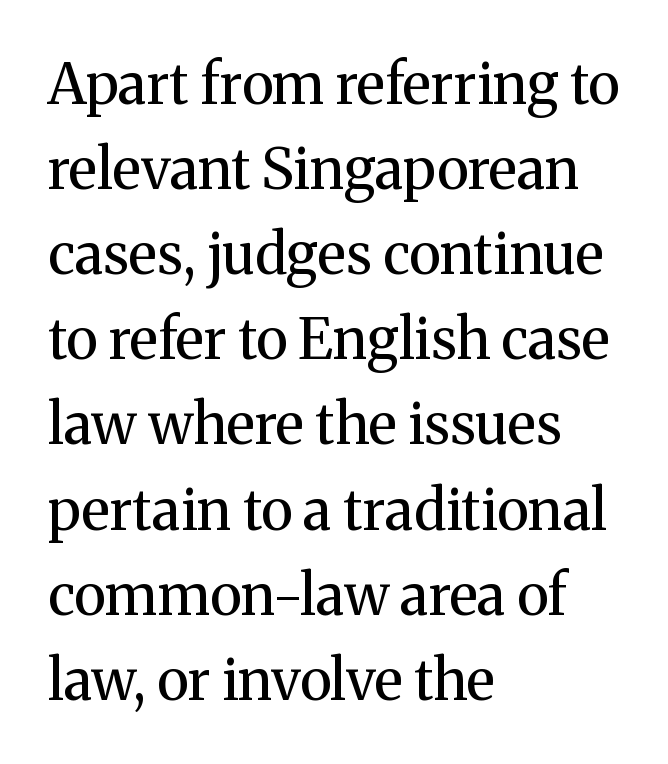
The image shows 56 px regular-weight serif type, upright; set left-aligned, normal line spacing (1.52x), normal letter spacing, not underlined; medium stroke contrast and a medium x-height.
